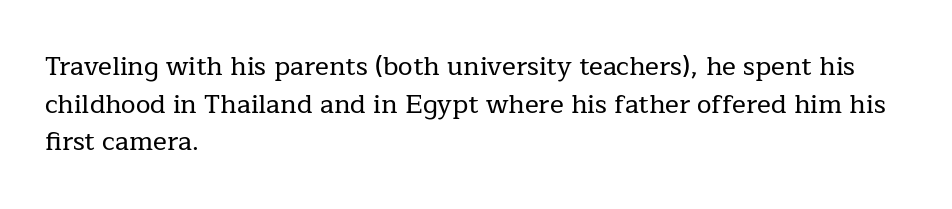
Which margin do the lines hug? The left one — the right edge is uneven. This sample uses plain, unmodified letter spacing. Glance below the letters and you will spot only blank space. Baseline-to-baseline distance is the conventional proportion of letter height.
